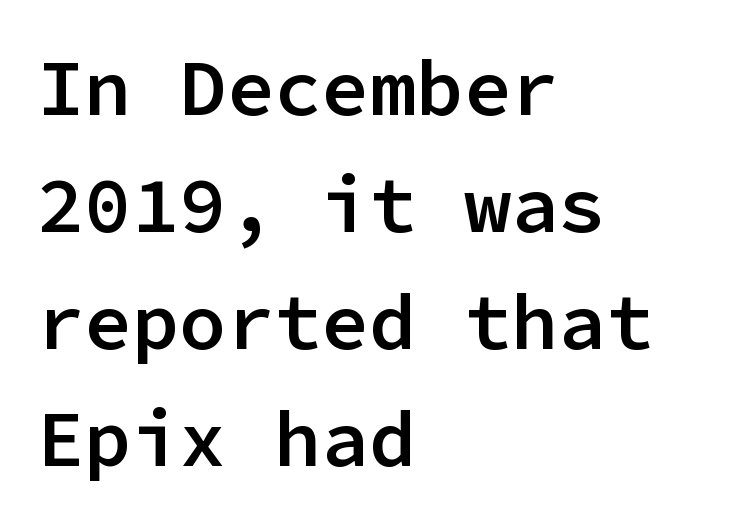
This rendering leaves character spacing at its baseline value. A typesetter would call this monospace, since all characters share one set width. This sample uses an upright cut, with every glyph sitting square on the baseline. Line spacing here is normal. Font category for this specimen: sans-serif. Any mark beneath the type? The region is blank.
